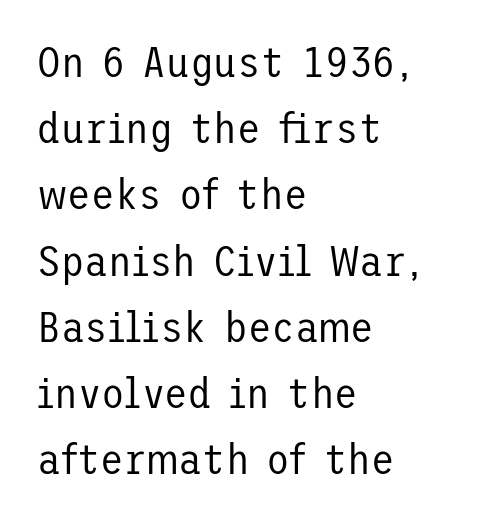
Q: Is the text bold? A: No.
Q: Is the text italic (slanted)? A: No, it is upright.
Q: Is the typeface a serif or a sans-serif typeface? A: Sans-serif.
Q: Is the text underlined? A: No.
Q: How is the paragraph aligned? A: Left-aligned.
Q: Is the spacing between letters normal or unusually wide? A: Normal.
Q: Is the spacing between lines tight, normal or loose? A: Normal.
Q: Width (condensed, normal, or wide)? A: Normal.
Q: Stroke contrast? A: Low.
Q: x-height? A: Medium.
